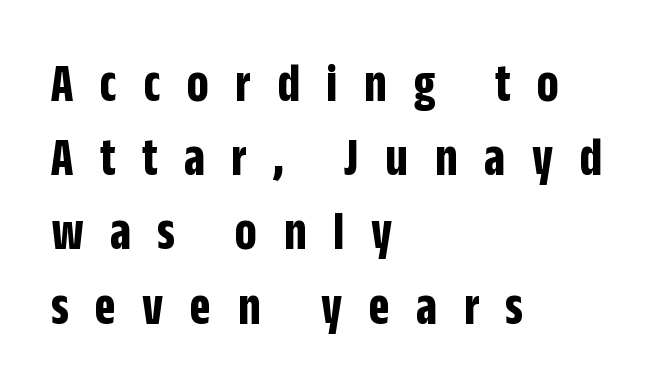
{"serif": "no", "italic": "no", "bold": "yes", "weight": "bold", "width": "condensed", "stroke_contrast": "low", "x_height": "large", "monospaced": "no", "underline": "no", "align": "left", "line_spacing": "normal", "line_spacing_ratio": 1.35, "letter_spacing": "wide", "letter_spacing_em": 0.48, "glyph_px": 55}
